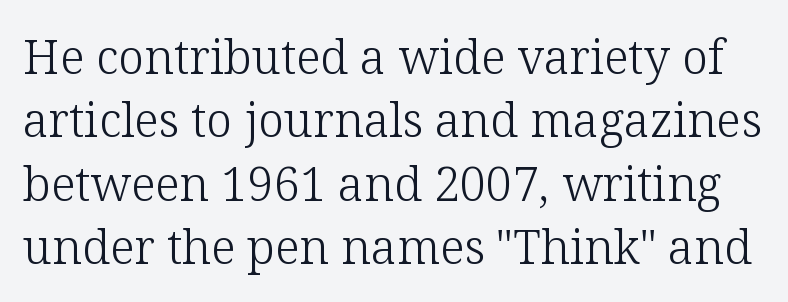
This sample has the flowing, uneven cadence of proportional lettering. Tracking here is standard; glyphs follow each other at the usual distance. This is roman type, the default non-slanted kind. The characters are drawn with everyday or finer stroke widths.
